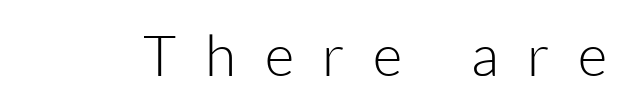
{"serif": "no", "italic": "no", "bold": "no", "weight": "light", "width": "normal", "stroke_contrast": "low", "x_height": "medium", "monospaced": "no", "underline": "no", "letter_spacing": "wide", "letter_spacing_em": 0.5, "glyph_px": 57}
